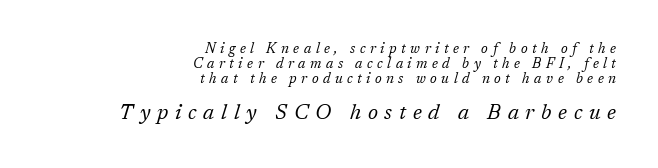
{"italic": "yes", "lean": "right", "slant_degrees": 17, "bold": "no", "underline": "no", "align": "right", "line_spacing": "tight", "line_spacing_ratio": 1.06, "letter_spacing": "wide", "letter_spacing_em": 0.32, "larger_block": "second", "size_ratio": 1.5, "glyph_px": 21}
